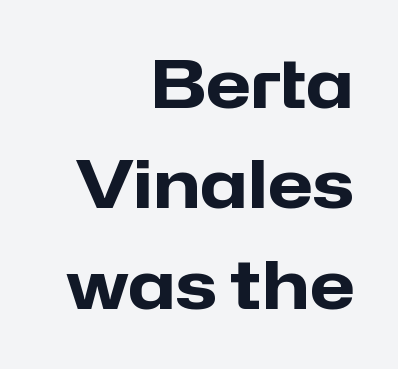
Q: Is the text bold? A: Yes.
Q: Is the text italic (slanted)? A: No, it is upright.
Q: Is the typeface a serif or a sans-serif typeface? A: Sans-serif.
Q: Is the text underlined? A: No.
Q: How is the paragraph aligned? A: Right-aligned.
Q: Is the spacing between letters normal or unusually wide? A: Normal.
Q: Is the spacing between lines tight, normal or loose? A: Normal.
Q: Width (condensed, normal, or wide)? A: Normal.
Q: Stroke contrast? A: Low.
Q: x-height? A: Medium.
Q: Monospaced? A: No.
